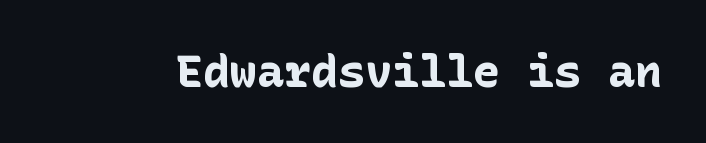
{"serif": "no", "italic": "no", "bold": "yes", "weight": "bold", "width": "normal", "stroke_contrast": "low", "x_height": "medium", "underline": "no", "letter_spacing": "normal", "letter_spacing_em": 0.0, "glyph_px": 45}
